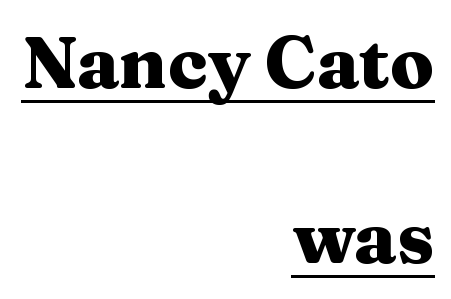
Q: Is the text bold? A: Yes.
Q: Is the text italic (slanted)? A: No, it is upright.
Q: Is the typeface a serif or a sans-serif typeface? A: Serif.
Q: Is the text underlined? A: Yes.
Q: How is the paragraph aligned? A: Right-aligned.
Q: Is the spacing between letters normal or unusually wide? A: Normal.
Q: Is the spacing between lines tight, normal or loose? A: Loose.
Q: Width (condensed, normal, or wide)? A: Wide.
Q: Stroke contrast? A: Medium.
Q: x-height? A: Medium.
Q: Monospaced? A: No.
